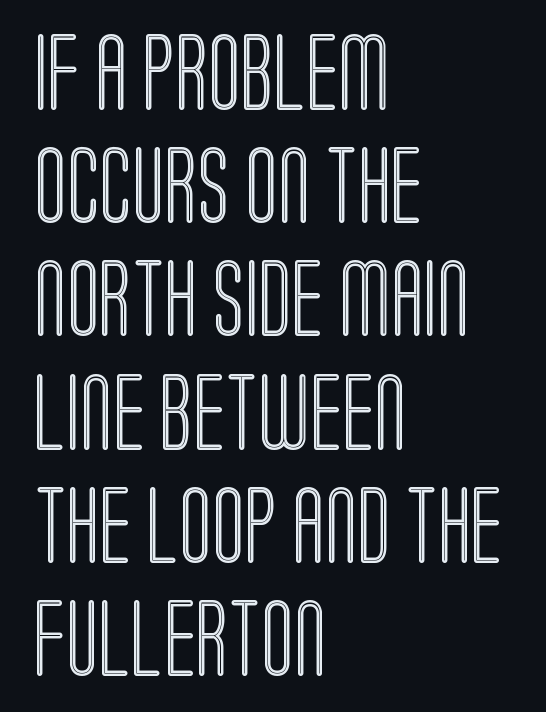
The image shows 76 px condensed type, upright; set left-aligned, normal line spacing (1.49x), normal letter spacing, not underlined; a large x-height.
